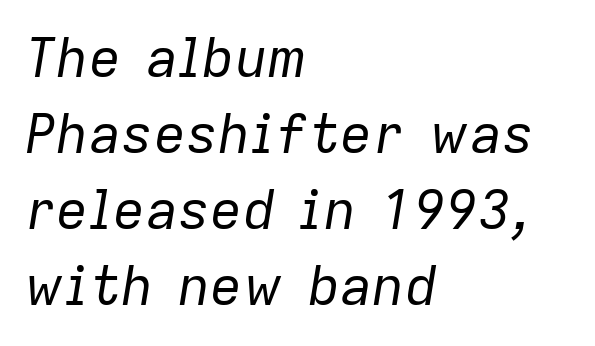
Q: Is the text bold? A: No.
Q: Is the text italic (slanted)? A: Yes, it leans right by about 9 degrees.
Q: Is the text underlined? A: No.
Q: How is the paragraph aligned? A: Left-aligned.
Q: Is the spacing between letters normal or unusually wide? A: Normal.
Q: Is the spacing between lines tight, normal or loose? A: Normal.
Q: Width (condensed, normal, or wide)? A: Normal.
Q: Stroke contrast? A: Low.
Q: x-height? A: Medium.
Q: Monospaced? A: No.
